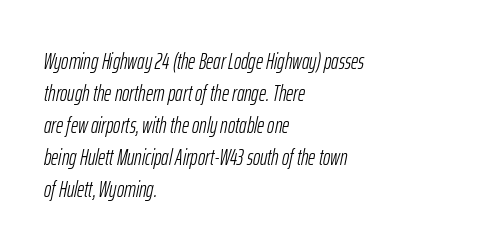
The image shows 22 px text type, italic (leaning right); set left-aligned, normal line spacing (1.46x), normal letter spacing, not underlined.
